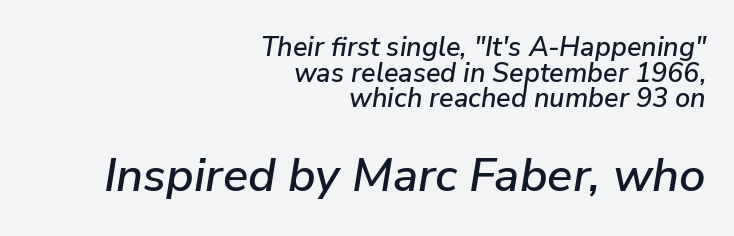
The image shows 47 px text type, italic (leaning right); set right-aligned, tight line spacing (0.95x), normal letter spacing, not underlined; the second (bottom) block is 1.74x larger; low stroke contrast and a medium x-height.
